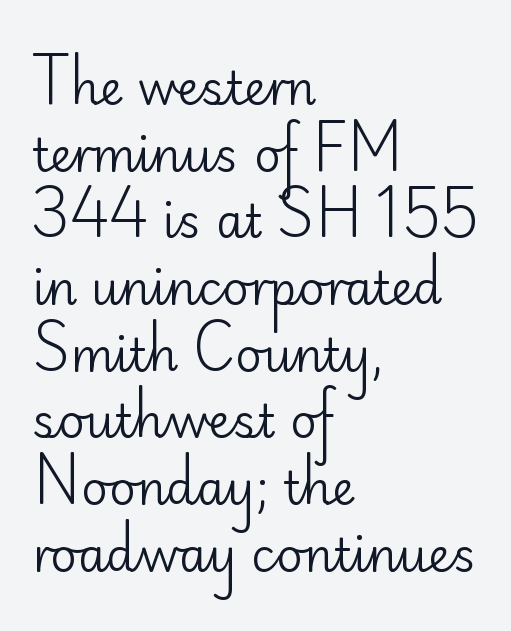
Look at the tracking — it's just the regular setting, nothing added. Plain, unruled lines of type. Stroke mass is kept to a normal reading level or below. Compared with a centered layout, this one pins lines to the left instead.
